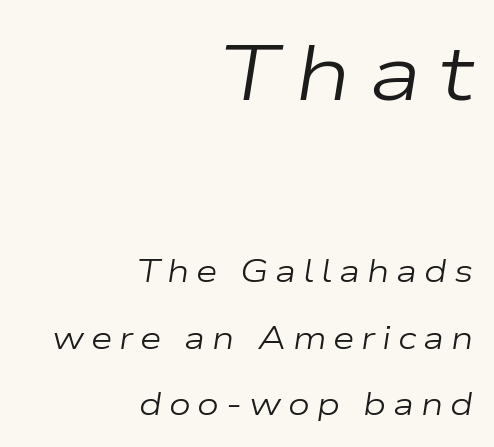
{"italic": "yes", "lean": "right", "slant_degrees": 9, "bold": "no", "weight": "regular", "width": "wide", "stroke_contrast": "low", "x_height": "medium", "monospaced": "no", "underline": "no", "align": "right", "line_spacing": "loose", "line_spacing_ratio": 2.14, "letter_spacing": "wide", "letter_spacing_em": 0.22, "larger_block": "first", "size_ratio": 2.52, "glyph_px": 78}
